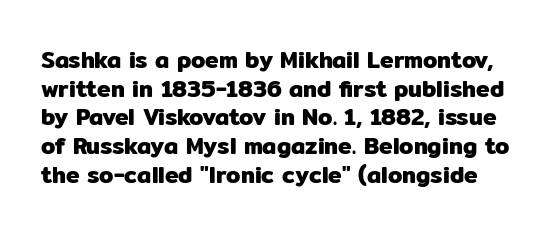
{"italic": "no", "underline": "no", "line_spacing": "normal", "line_spacing_ratio": 1.25, "letter_spacing": "normal", "letter_spacing_em": 0.0, "glyph_px": 23}
